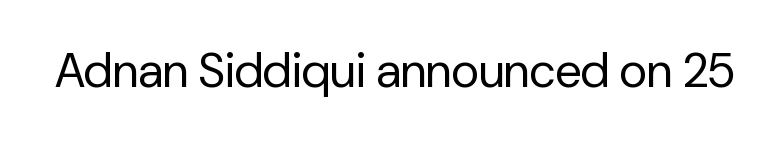
{"serif": "no", "italic": "no", "bold": "no", "weight": "regular", "width": "normal", "stroke_contrast": "low", "x_height": "medium", "monospaced": "no", "underline": "no", "letter_spacing": "normal", "letter_spacing_em": 0.0, "glyph_px": 48}
